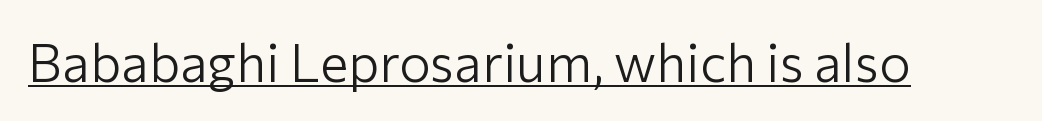
No italicization has been applied; the sample stays upright. Letterform terminals end flat and unadorned throughout the passage. Bold? No — there's no thickening of the strokes. This sample carries an underscore along the baseline area. Each letter keeps its own natural width here, so spacing adapts to shape.
